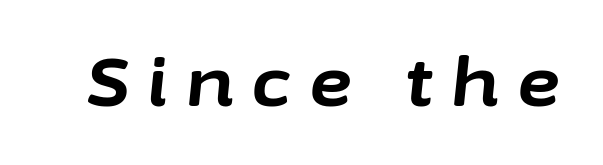
{"italic": "yes", "lean": "right", "slant_degrees": 6, "bold": "yes", "weight": "bold", "width": "normal", "stroke_contrast": "low", "x_height": "medium", "monospaced": "no", "underline": "no", "letter_spacing": "wide", "letter_spacing_em": 0.28, "glyph_px": 67}
